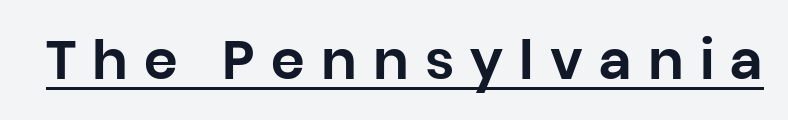
{"serif": "no", "italic": "no", "width": "normal", "stroke_contrast": "low", "x_height": "large", "monospaced": "no", "underline": "yes", "letter_spacing": "wide", "letter_spacing_em": 0.3, "glyph_px": 54}
